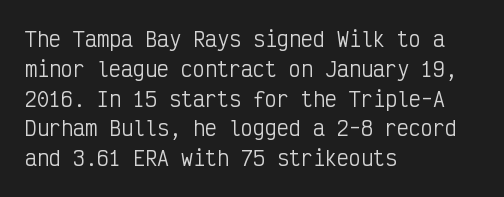
The image shows 20 px text type, upright; set left-aligned, normal line spacing (1.49x), normal letter spacing, not underlined.
